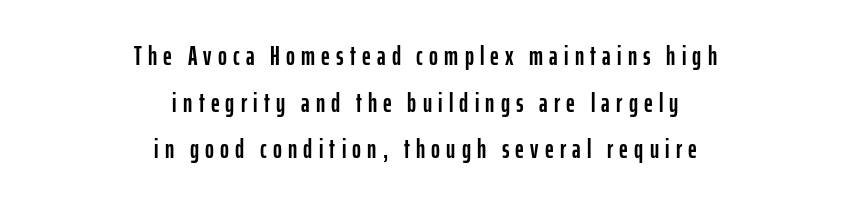
The image shows 27 px text type, upright; set centered, line spacing 1.73x, unusually wide letter spacing (+0.23 em), not underlined.
